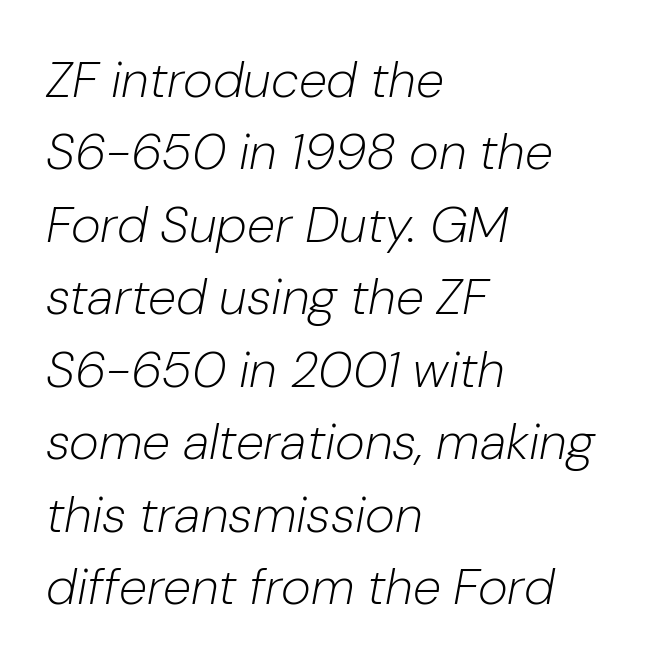
{"italic": "yes", "lean": "right", "slant_degrees": 10, "bold": "no", "weight": "light", "width": "normal", "stroke_contrast": "low", "x_height": "medium", "monospaced": "no", "underline": "no", "align": "left", "line_spacing": "normal", "line_spacing_ratio": 1.42, "letter_spacing": "normal", "letter_spacing_em": 0.0, "glyph_px": 51}
